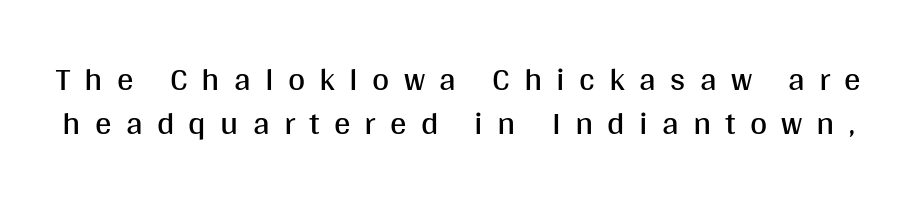
Q: Is the text bold? A: No.
Q: Is the text italic (slanted)? A: No, it is upright.
Q: Is the typeface a serif or a sans-serif typeface? A: Sans-serif.
Q: Is the text underlined? A: No.
Q: Is the spacing between letters normal or unusually wide? A: Unusually wide.
Q: Is the spacing between lines tight, normal or loose? A: Normal.
Q: Width (condensed, normal, or wide)? A: Normal.
Q: Stroke contrast? A: Medium.
Q: x-height? A: Large.
Q: Monospaced? A: No.
